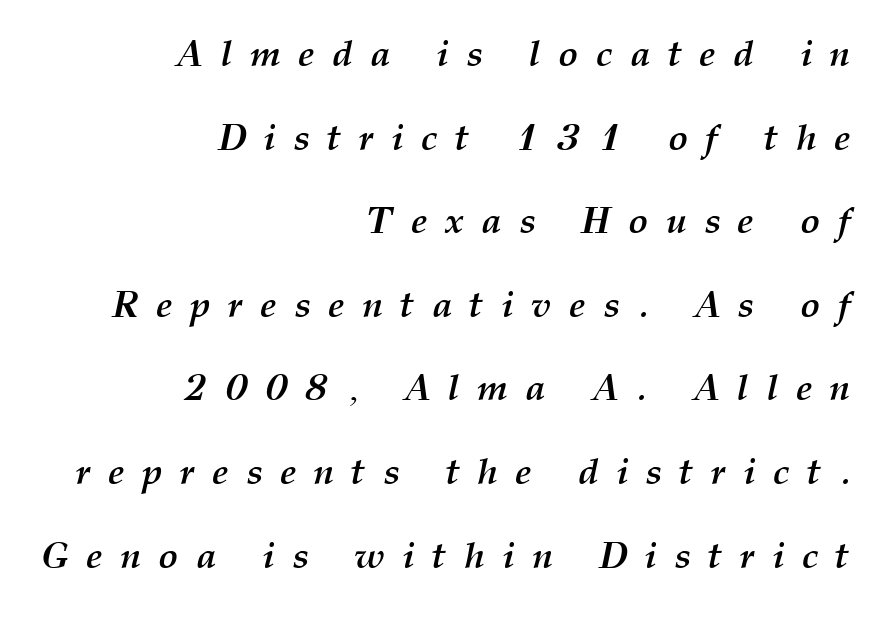
Q: Is the text bold? A: Yes.
Q: Is the text italic (slanted)? A: Yes, it leans right by about 12 degrees.
Q: Is the text underlined? A: No.
Q: How is the paragraph aligned? A: Right-aligned.
Q: Is the spacing between letters normal or unusually wide? A: Unusually wide.
Q: Is the spacing between lines tight, normal or loose? A: Loose.
Q: Width (condensed, normal, or wide)? A: Normal.
Q: Stroke contrast? A: Medium.
Q: x-height? A: Medium.
Q: Monospaced? A: No.
